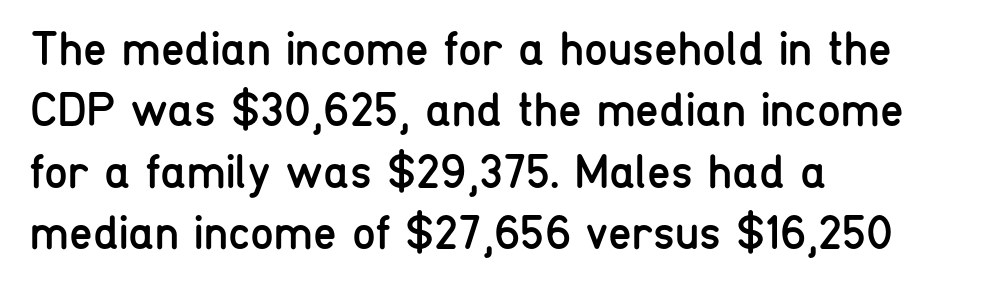
Q: Is the text bold? A: No.
Q: Is the text italic (slanted)? A: No, it is upright.
Q: Is the typeface a serif or a sans-serif typeface? A: Sans-serif.
Q: Is the text underlined? A: No.
Q: How is the paragraph aligned? A: Left-aligned.
Q: Is the spacing between letters normal or unusually wide? A: Normal.
Q: Is the spacing between lines tight, normal or loose? A: Normal.
Q: Width (condensed, normal, or wide)? A: Condensed.
Q: Stroke contrast? A: Low.
Q: x-height? A: Medium.
Q: Monospaced? A: No.
